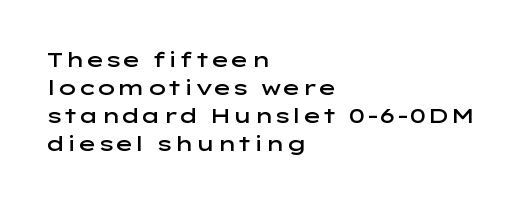
{"italic": "no", "bold": "semi", "underline": "no", "align": "left", "line_spacing": "normal", "line_spacing_ratio": 1.33, "letter_spacing": "normal", "letter_spacing_em": 0.0, "glyph_px": 21}
